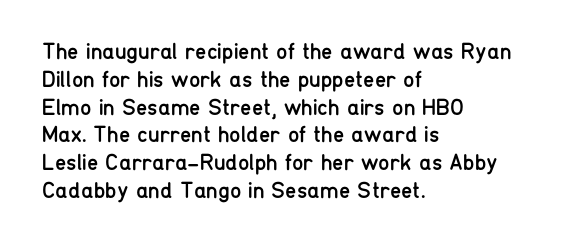
{"italic": "no", "bold": "no", "underline": "no", "align": "left", "line_spacing_ratio": 1.21, "letter_spacing": "normal", "letter_spacing_em": 0.0, "glyph_px": 23}
